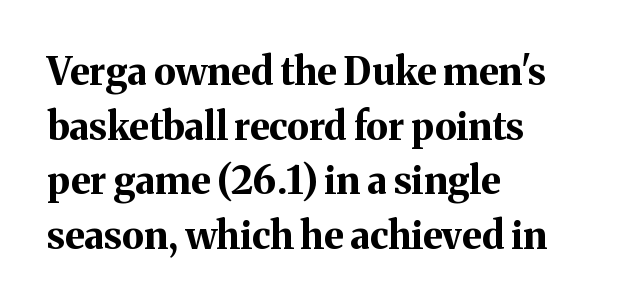
{"serif": "yes", "italic": "no", "bold": "yes", "weight": "bold", "width": "normal", "stroke_contrast": "medium", "x_height": "medium", "monospaced": "no", "underline": "no", "align": "left", "line_spacing": "normal", "line_spacing_ratio": 1.44, "letter_spacing": "normal", "letter_spacing_em": 0.0, "glyph_px": 38}
